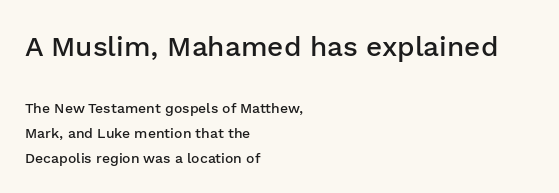
Q: Is the text bold? A: Semi-bold.
Q: Is the text italic (slanted)? A: No, it is upright.
Q: Is the typeface a serif or a sans-serif typeface? A: Sans-serif.
Q: Is the text underlined? A: No.
Q: How is the paragraph aligned? A: Left-aligned.
Q: Is the spacing between letters normal or unusually wide? A: Normal.
Q: Which block of text is set in a larger size, the first (top) or the second (bottom)? A: The first (top) one.
Q: Width (condensed, normal, or wide)? A: Normal.
Q: Stroke contrast? A: Low.
Q: x-height? A: Medium.
Q: Monospaced? A: No.
